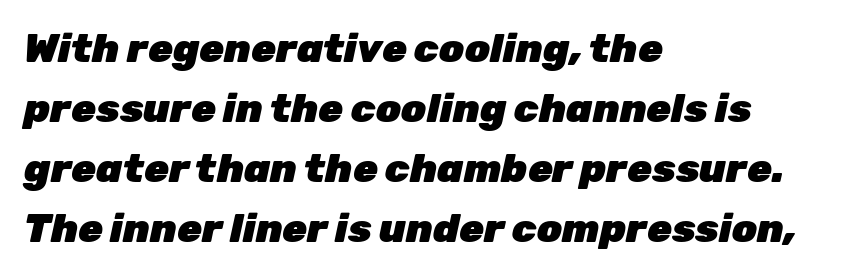
{"italic": "yes", "lean": "right", "slant_degrees": 12, "bold": "yes", "weight": "heavy", "width": "normal", "stroke_contrast": "low", "x_height": "medium", "monospaced": "no", "underline": "no", "align": "left", "line_spacing": "normal", "line_spacing_ratio": 1.5, "letter_spacing": "normal", "letter_spacing_em": 0.0, "glyph_px": 40}
